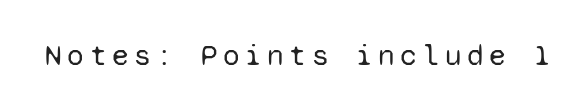
Looks like terminal output: every glyph gets an equal slot. Quick note: underline off. This is roman type, the default non-slanted kind. Nope, no serifs anywhere on these letters. The weight would be labelled regular, book, light, or lighter still.
